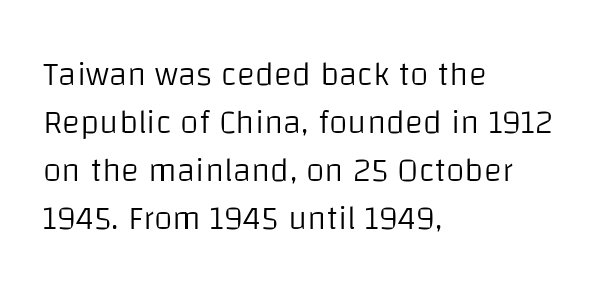
Q: Is the text bold? A: No.
Q: Is the text italic (slanted)? A: No, it is upright.
Q: Is the typeface a serif or a sans-serif typeface? A: Sans-serif.
Q: Is the text underlined? A: No.
Q: How is the paragraph aligned? A: Left-aligned.
Q: Is the spacing between letters normal or unusually wide? A: Normal.
Q: Is the spacing between lines tight, normal or loose? A: Normal.
Q: Width (condensed, normal, or wide)? A: Normal.
Q: Stroke contrast? A: Low.
Q: x-height? A: Large.
Q: Monospaced? A: No.
